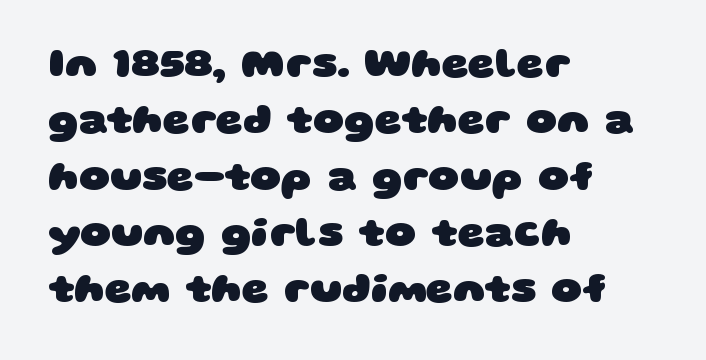
Successive baselines arrive at the customary interval. The horizontal fit of the characters is conventional and even. Set as a true bold cut, around the 700 mark. The rendering anchors every line to the left-hand side.
